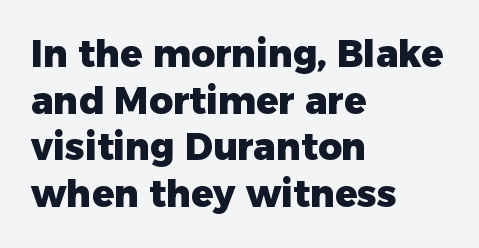
The image shows 37 px heavy sans-serif type, upright; set left-aligned, normal line spacing (1.26x), normal letter spacing, not underlined; low stroke contrast and a medium x-height.
